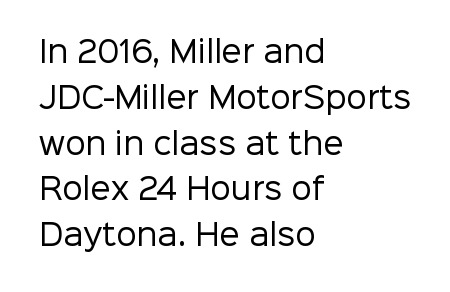
Observe the absence of serifs on each vertical stroke in this sample. Alignment: flush left. Descenders are the only things crossing below the line. This sample uses an upright cut, with every glyph sitting square on the baseline. Ink coverage per letter is moderate at most.
